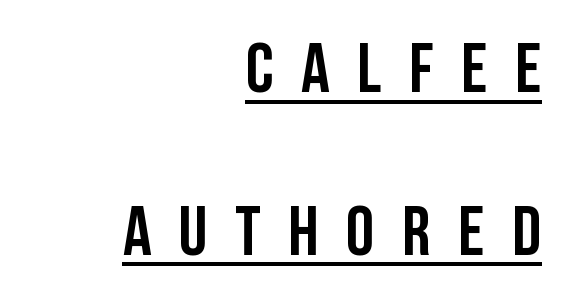
{"serif": "no", "italic": "no", "width": "condensed", "stroke_contrast": "low", "x_height": "large", "monospaced": "no", "underline": "yes", "align": "right", "line_spacing": "loose", "line_spacing_ratio": 2.29, "letter_spacing": "wide", "letter_spacing_em": 0.39, "glyph_px": 71}
